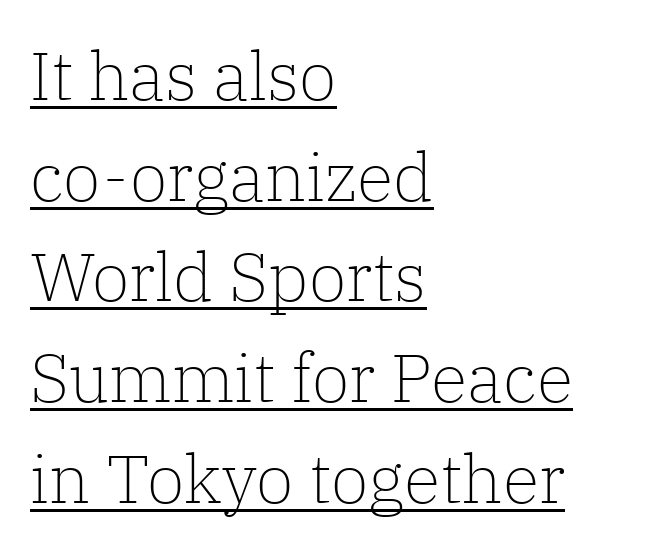
Do the characters align in a grid? No, the font is proportional. This reads as an unemphasized weight, regular at the heaviest. Nothing unusual about the tracking: characters are spaced as the font intends. These characters rest on top of a visible drawn line.
